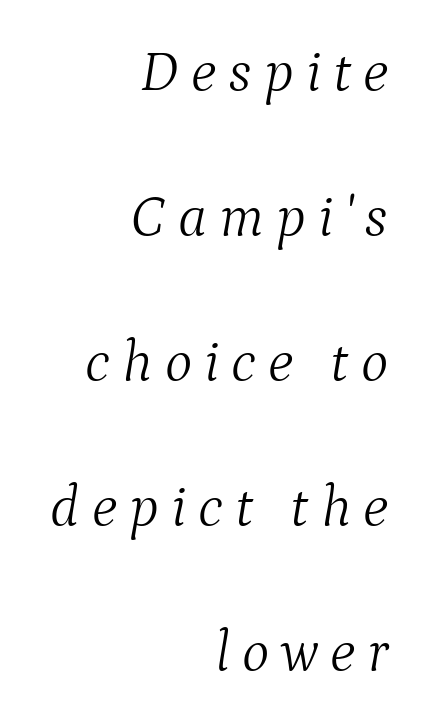
Q: Is the text bold? A: No.
Q: Is the text italic (slanted)? A: Yes, it leans right by about 9 degrees.
Q: Is the typeface a serif or a sans-serif typeface? A: Serif.
Q: Is the text underlined? A: No.
Q: How is the paragraph aligned? A: Right-aligned.
Q: Is the spacing between letters normal or unusually wide? A: Unusually wide.
Q: Is the spacing between lines tight, normal or loose? A: Loose.
Q: Width (condensed, normal, or wide)? A: Normal.
Q: Stroke contrast? A: Medium.
Q: x-height? A: Medium.
Q: Monospaced? A: No.
